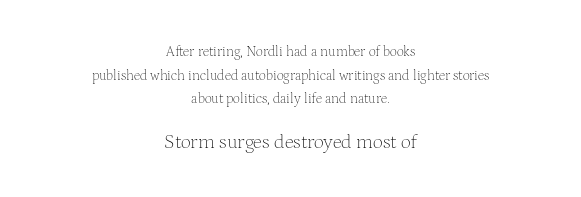
{"italic": "no", "bold": "no", "underline": "no", "align": "center", "line_spacing": "normal", "line_spacing_ratio": 1.68, "letter_spacing": "normal", "letter_spacing_em": 0.0, "larger_block": "second", "size_ratio": 1.43, "glyph_px": 20}
